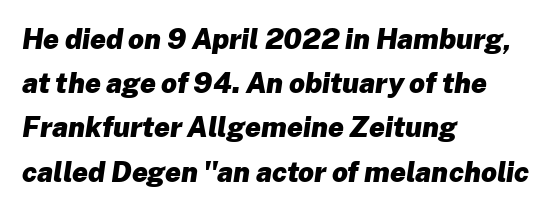
The image shows 28 px heavy type, italic (leaning right); set left-aligned, normal line spacing (1.58x), normal letter spacing, not underlined; low stroke contrast and a medium x-height.
